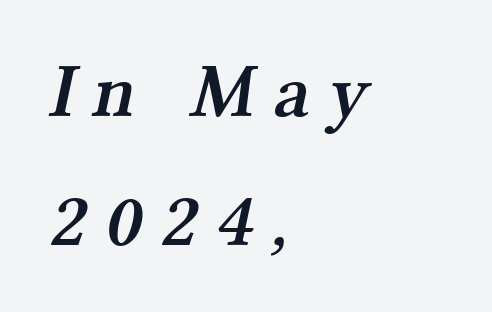
Q: Is the text bold? A: Semi-bold.
Q: Is the typeface a serif or a sans-serif typeface? A: Serif.
Q: Is the text underlined? A: No.
Q: How is the paragraph aligned? A: Left-aligned.
Q: Is the spacing between letters normal or unusually wide? A: Unusually wide.
Q: Is the spacing between lines tight, normal or loose? A: Normal.
Q: Width (condensed, normal, or wide)? A: Normal.
Q: Stroke contrast? A: Medium.
Q: x-height? A: Medium.
Q: Monospaced? A: No.
